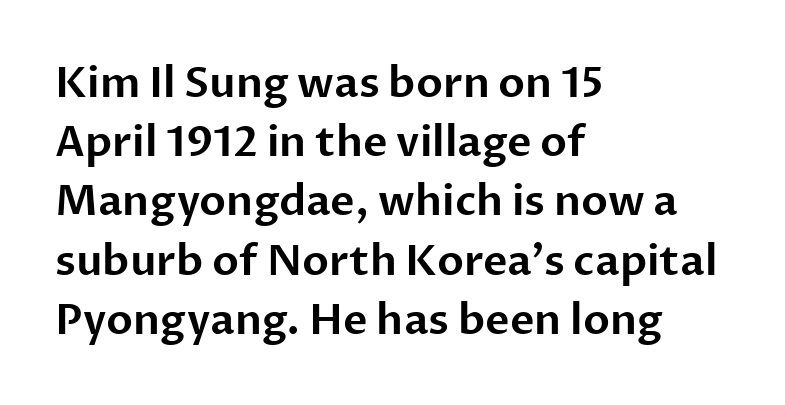
Leading: standard. Each word holds together tightly as a unit, with standard inter-letter gaps. These lines are rendered in a variable-pitch font. Tall strokes in this sample are plumb rather than angled.
